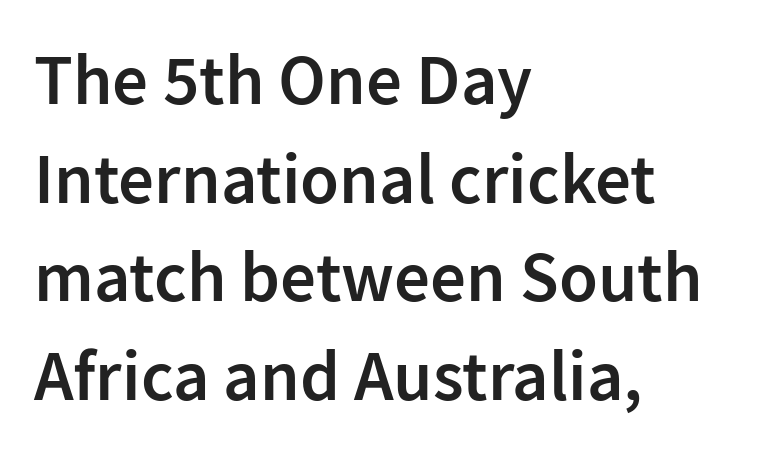
Characters follow at the spacing the type designer built in. The lines sit at an ordinary, default distance from one another. The gap between lines stays unmarked. What weight is shown? A semibold, between regular and bold. The face used here is a sans, in the tradition of grotesques and geometrics. A classic flush-left, rag-right setting is used for this passage.
